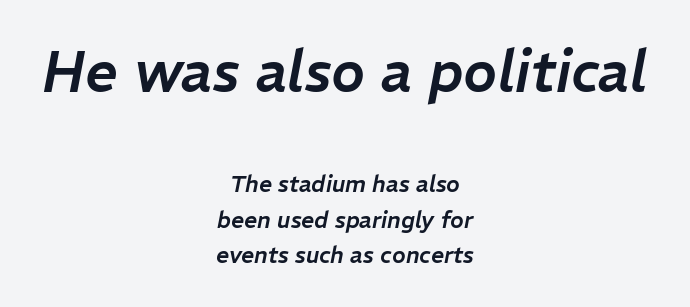
Q: Is the text italic (slanted)? A: Yes, it leans right by about 11 degrees.
Q: Is the text underlined? A: No.
Q: How is the paragraph aligned? A: Centered.
Q: Is the spacing between letters normal or unusually wide? A: Normal.
Q: Is the spacing between lines tight, normal or loose? A: Normal.
Q: Which block of text is set in a larger size, the first (top) or the second (bottom)? A: The first (top) one.
Q: Width (condensed, normal, or wide)? A: Normal.
Q: Stroke contrast? A: Low.
Q: x-height? A: Medium.
Q: Monospaced? A: No.
